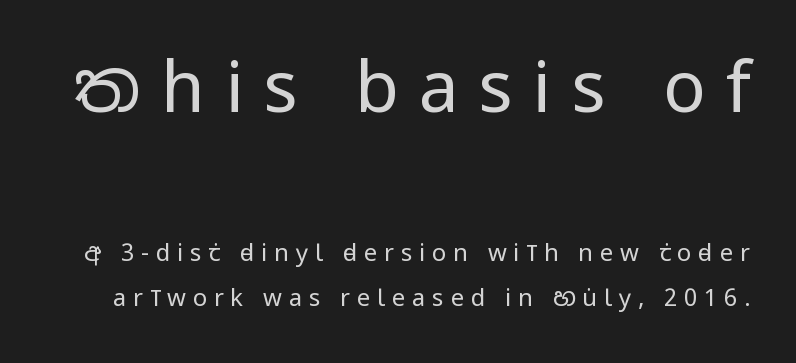
Q: Is the text bold? A: No.
Q: Is the text italic (slanted)? A: No, it is upright.
Q: Is the typeface a serif or a sans-serif typeface? A: Sans-serif.
Q: Is the text underlined? A: No.
Q: Is the spacing between letters normal or unusually wide? A: Unusually wide.
Q: Is the spacing between lines tight, normal or loose? A: Loose.
Q: Which block of text is set in a larger size, the first (top) or the second (bottom)? A: The first (top) one.
Q: Width (condensed, normal, or wide)? A: Condensed.
Q: Stroke contrast? A: Low.
Q: x-height? A: Large.
Q: Monospaced? A: No.
